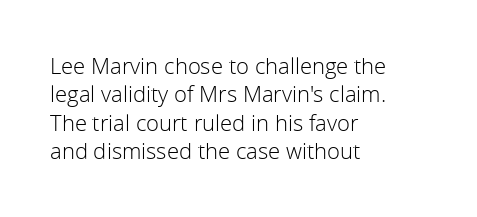
Q: Is the text bold? A: No.
Q: Is the text italic (slanted)? A: No, it is upright.
Q: Is the text underlined? A: No.
Q: How is the paragraph aligned? A: Left-aligned.
Q: Is the spacing between letters normal or unusually wide? A: Normal.
Q: Is the spacing between lines tight, normal or loose? A: Normal.
